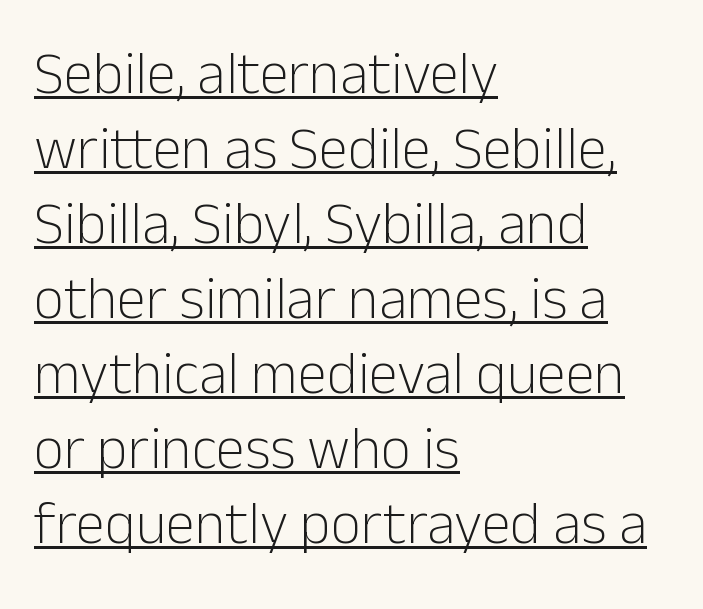
Weight: regular or lighter. The rendering anchors every line to the left-hand side. In terms of leading, this rendering sits right in the middle. Note: no serifs on the glyphs. Character widths vary here, with narrow letters taking less room than wide ones.
